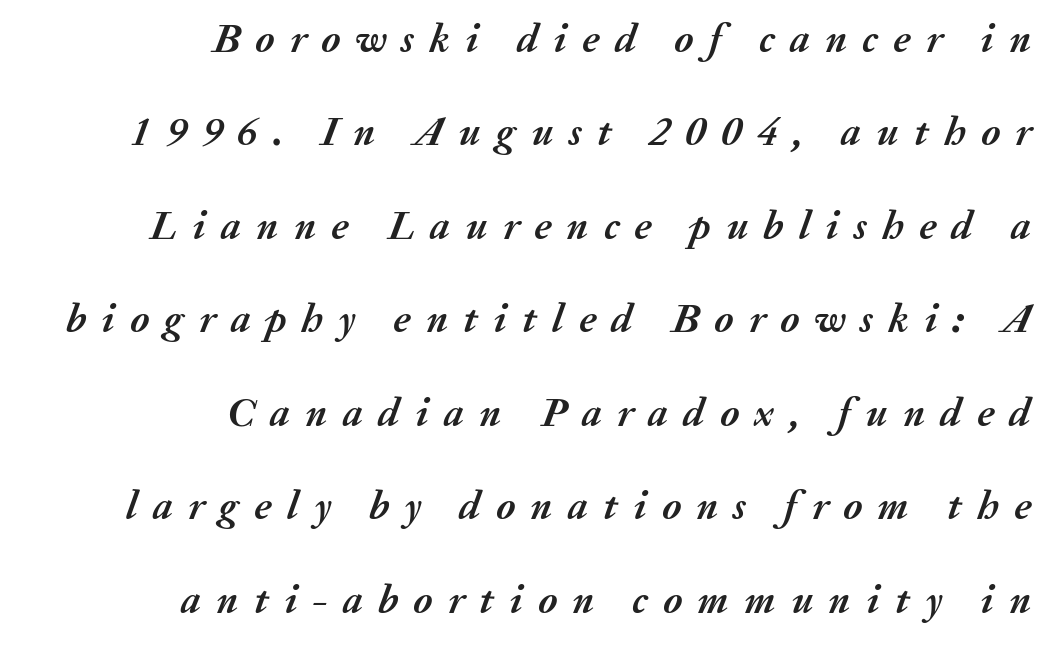
{"italic": "yes", "lean": "right", "slant_degrees": 20, "bold": "yes", "weight": "semibold", "width": "normal", "stroke_contrast": "medium", "x_height": "medium", "monospaced": "no", "underline": "no", "align": "right", "line_spacing": "loose", "line_spacing_ratio": 2.28, "letter_spacing": "wide", "letter_spacing_em": 0.37, "glyph_px": 41}
